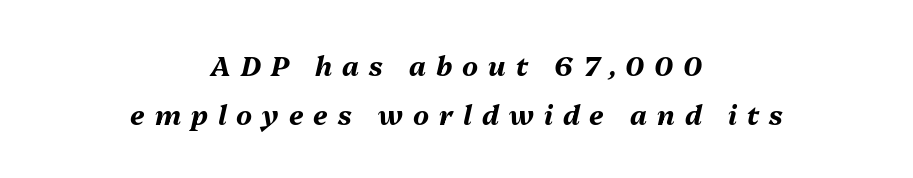
{"italic": "yes", "lean": "right", "slant_degrees": 13, "bold": "yes", "underline": "no", "align": "center", "line_spacing_ratio": 1.83, "letter_spacing": "wide", "letter_spacing_em": 0.37, "glyph_px": 27}
